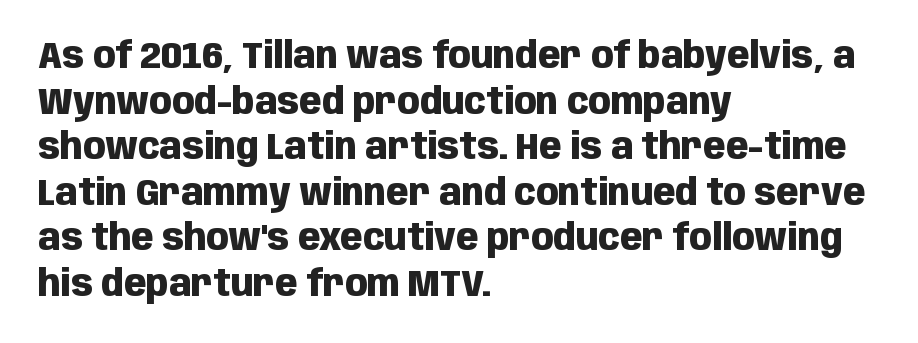
The image shows 37 px heavy, condensed sans-serif type, upright; set left-aligned, line spacing 1.23x, normal letter spacing, not underlined; low stroke contrast and a large x-height.
